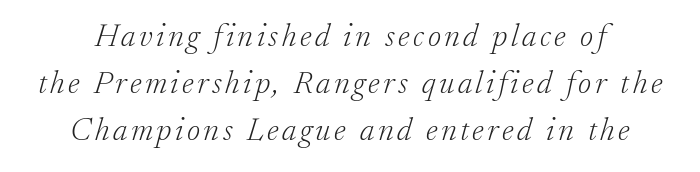
{"serif": "yes", "italic": "yes", "lean": "right", "slant_degrees": 17, "bold": "no", "weight": "light", "width": "normal", "stroke_contrast": "low", "x_height": "small", "monospaced": "no", "underline": "no", "line_spacing": "normal", "line_spacing_ratio": 1.47, "glyph_px": 32}
